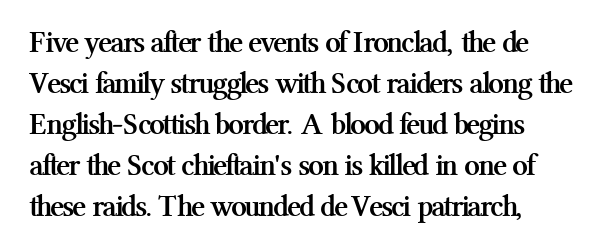
Q: Is the text bold? A: Yes.
Q: Is the text italic (slanted)? A: No, it is upright.
Q: Is the typeface a serif or a sans-serif typeface? A: Serif.
Q: Is the text underlined? A: No.
Q: How is the paragraph aligned? A: Left-aligned.
Q: Is the spacing between letters normal or unusually wide? A: Normal.
Q: Is the spacing between lines tight, normal or loose? A: Normal.
Q: Width (condensed, normal, or wide)? A: Normal.
Q: Stroke contrast? A: Medium.
Q: x-height? A: Medium.
Q: Monospaced? A: No.
